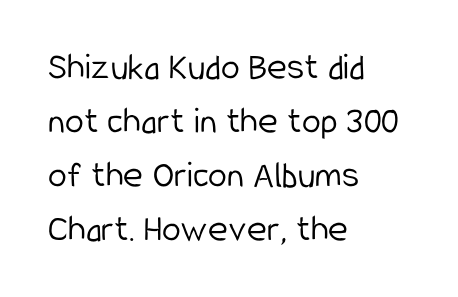
Q: Is the text bold? A: No.
Q: Is the text italic (slanted)? A: No, it is upright.
Q: Is the typeface a serif or a sans-serif typeface? A: Sans-serif.
Q: Is the text underlined? A: No.
Q: How is the paragraph aligned? A: Left-aligned.
Q: Is the spacing between letters normal or unusually wide? A: Normal.
Q: Is the spacing between lines tight, normal or loose? A: Normal.
Q: Width (condensed, normal, or wide)? A: Condensed.
Q: Stroke contrast? A: Low.
Q: x-height? A: Medium.
Q: Monospaced? A: No.
